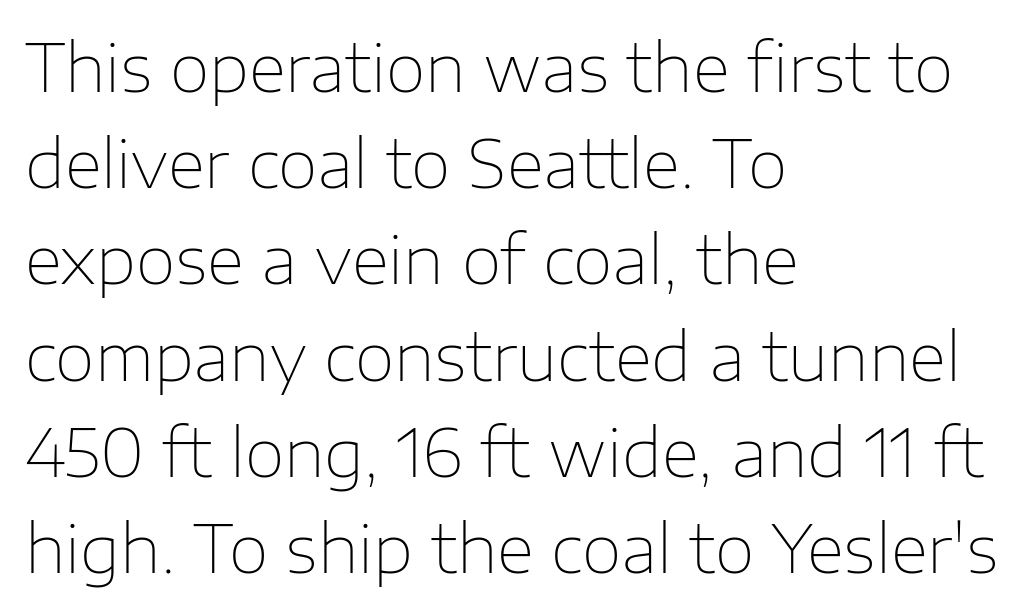
Inter-character spacing is left at the font's built-in metrics. Is this a fixed-width face? No — the glyphs have proportional, varying widths. Nobody drew a line under any word here. The lines in this sample share a left origin and differ only in where they stop. These lines sit exactly where default settings would place them. No heavy texture on the line: the type isn't bold.
